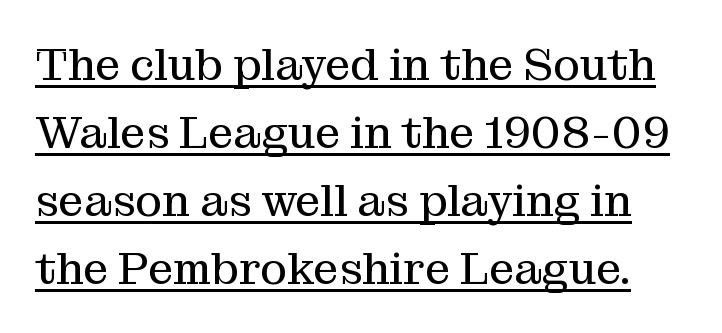
The characters display serif detailing at their extremities. This reads as an unemphasized weight, regular at the heaviest. Each letter keeps its own natural width here, so spacing adapts to shape. The rows are spaced the way most documents space them. The font's upright variant was chosen for this text.
